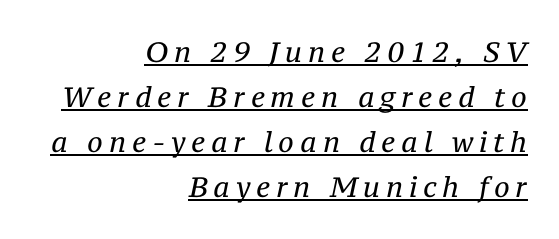
{"serif": "yes", "italic": "yes", "lean": "right", "slant_degrees": 12, "bold": "no", "weight": "regular", "width": "normal", "stroke_contrast": "medium", "x_height": "medium", "monospaced": "no", "underline": "yes", "align": "right", "line_spacing": "normal", "line_spacing_ratio": 1.61, "letter_spacing": "wide", "letter_spacing_em": 0.21, "glyph_px": 28}
